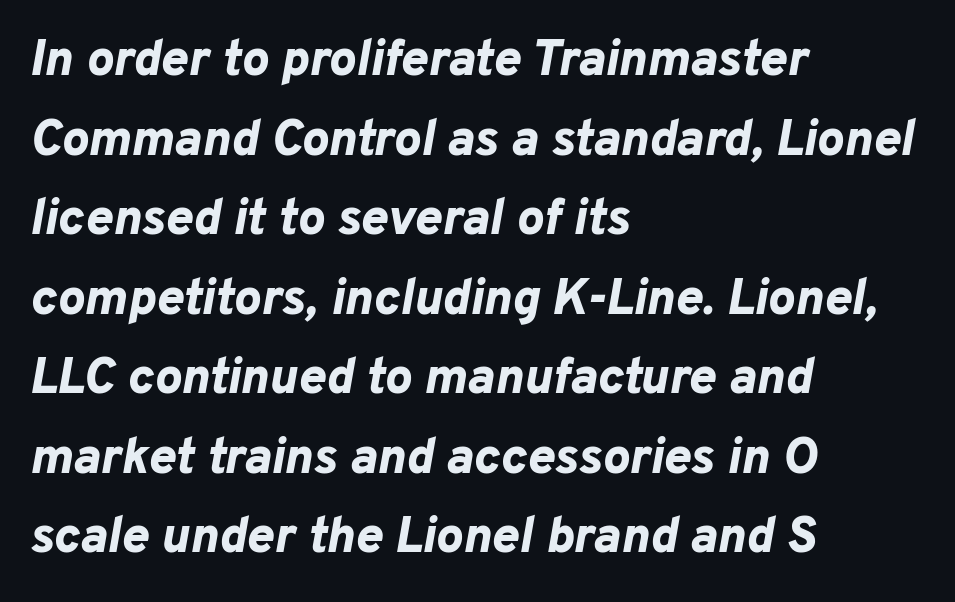
{"italic": "yes", "lean": "right", "slant_degrees": 10, "bold": "yes", "weight": "bold", "width": "normal", "stroke_contrast": "low", "x_height": "medium", "monospaced": "no", "underline": "no", "align": "left", "line_spacing": "normal", "line_spacing_ratio": 1.56, "letter_spacing": "normal", "letter_spacing_em": 0.0, "glyph_px": 51}
